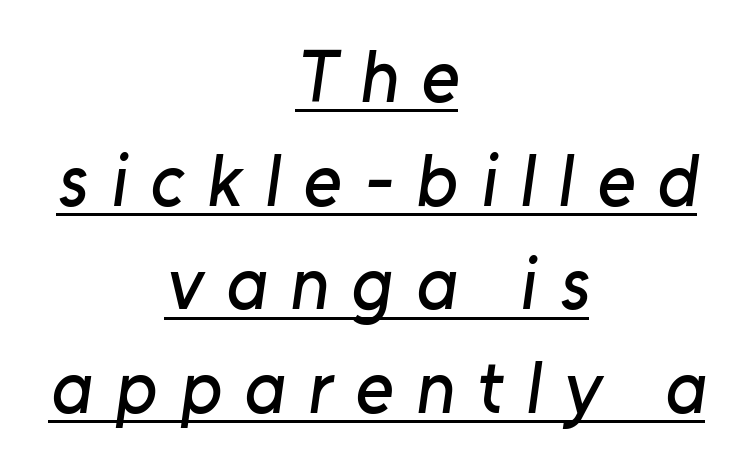
Q: Is the typeface a serif or a sans-serif typeface? A: Sans-serif.
Q: Is the text underlined? A: Yes.
Q: How is the paragraph aligned? A: Centered.
Q: Is the spacing between letters normal or unusually wide? A: Unusually wide.
Q: Is the spacing between lines tight, normal or loose? A: Normal.
Q: Width (condensed, normal, or wide)? A: Normal.
Q: Stroke contrast? A: Low.
Q: x-height? A: Medium.
Q: Monospaced? A: No.
